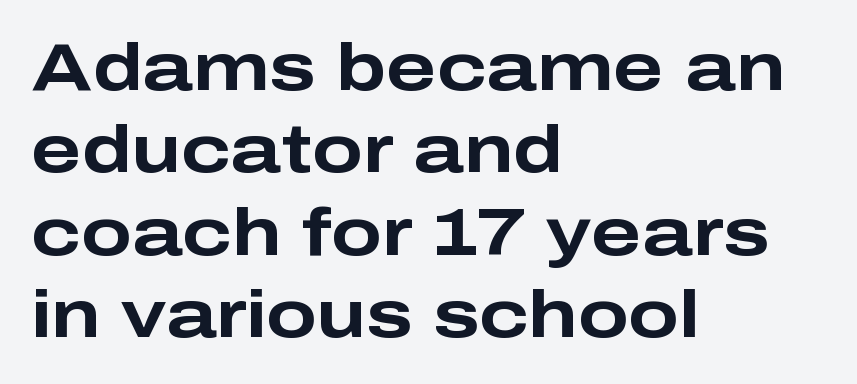
Visually the block forms a straight wall on the left and a jagged coastline on the right. Descender tails drop into unmarked territory. Thick stems and heavy bowls — unmistakably bold. Is this a sans? Yes — the strokes have no serifs. Does extra space separate the letters? No, they use regular spacing.
